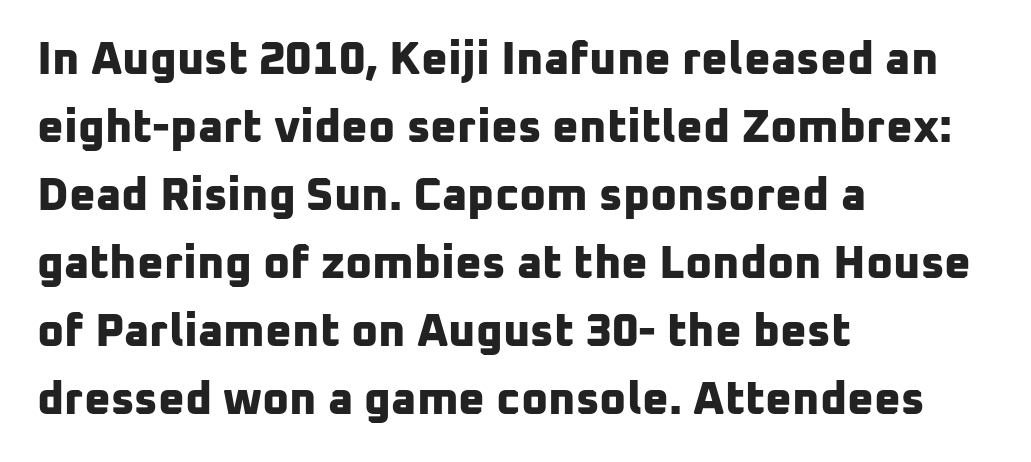
{"serif": "no", "bold": "yes", "weight": "bold", "width": "normal", "stroke_contrast": "low", "x_height": "medium", "monospaced": "no", "underline": "no", "align": "left", "line_spacing": "normal", "line_spacing_ratio": 1.48, "letter_spacing": "normal", "letter_spacing_em": 0.0, "glyph_px": 46}
